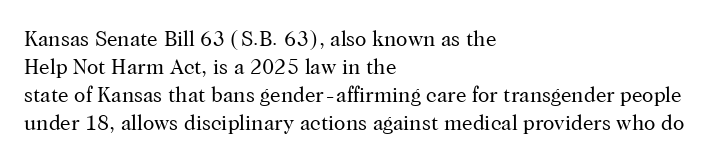
{"italic": "no", "bold": "no", "underline": "no", "align": "left", "line_spacing": "normal", "line_spacing_ratio": 1.33, "letter_spacing": "normal", "letter_spacing_em": 0.0, "glyph_px": 21}
